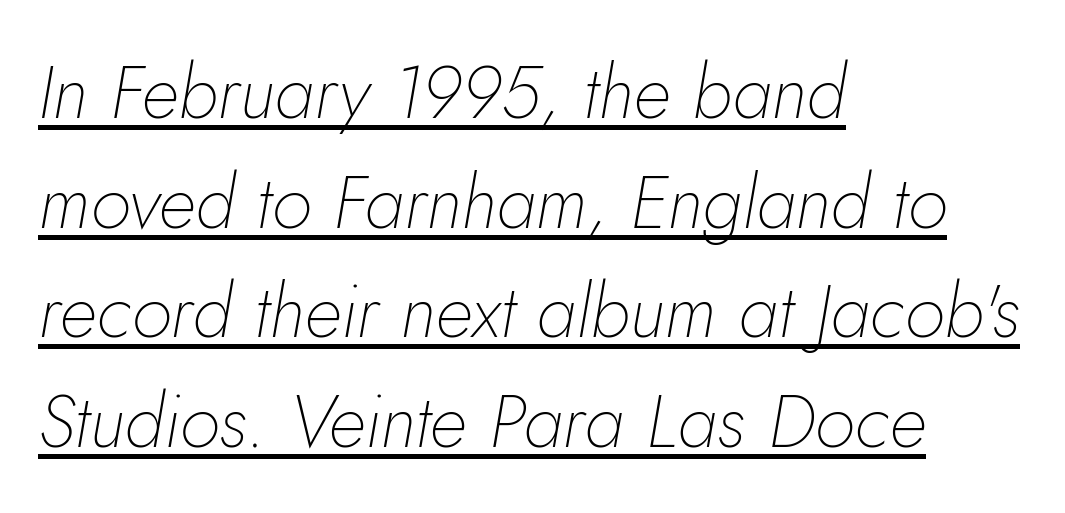
The image shows 74 px thin type, italic (leaning right); set left-aligned, normal line spacing (1.48x), normal letter spacing, underlined; low stroke contrast and a small x-height.
